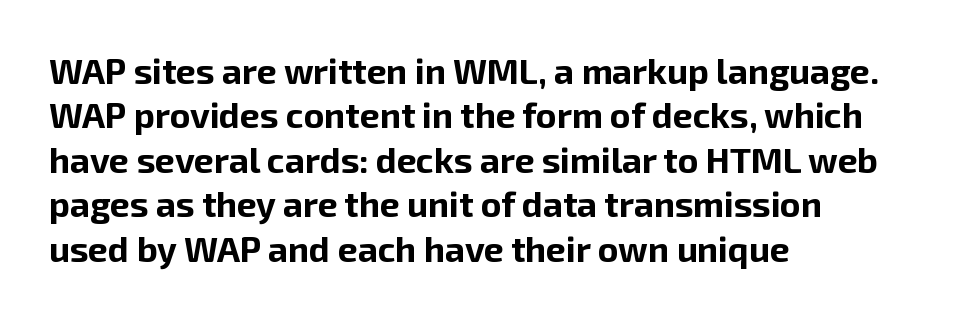
Q: Is the text bold? A: Yes.
Q: Is the text italic (slanted)? A: No, it is upright.
Q: Is the typeface a serif or a sans-serif typeface? A: Sans-serif.
Q: Is the text underlined? A: No.
Q: How is the paragraph aligned? A: Left-aligned.
Q: Is the spacing between letters normal or unusually wide? A: Normal.
Q: Is the spacing between lines tight, normal or loose? A: Normal.
Q: Width (condensed, normal, or wide)? A: Normal.
Q: Stroke contrast? A: Low.
Q: x-height? A: Medium.
Q: Monospaced? A: No.
